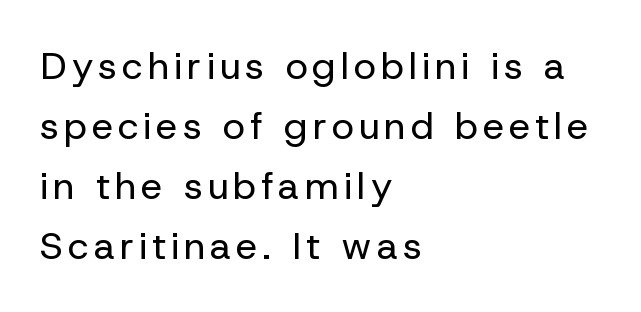
The image shows 38 px regular-weight sans-serif type, upright; set left-aligned, normal line spacing (1.58x), not underlined; low stroke contrast and a medium x-height.
